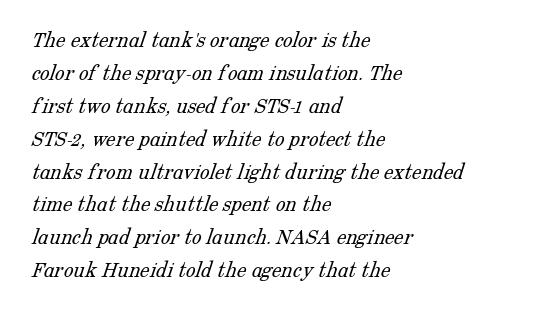
Bold? No — there's no thickening of the strokes. All the whitespace from short lines collects on the right. The rendering keeps characters at their native spacing. Summary of vertical rhythm: regular, with standard interline spacing. Anything drawn beneath the words? Only blank space.
